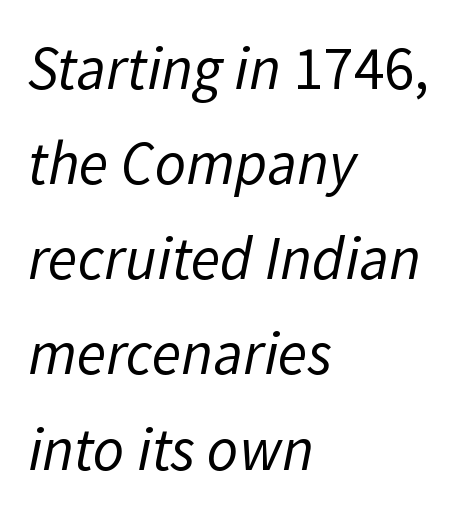
Q: Is the text bold? A: No.
Q: Is the typeface a serif or a sans-serif typeface? A: Sans-serif.
Q: Is the text underlined? A: No.
Q: How is the paragraph aligned? A: Left-aligned.
Q: Is the spacing between letters normal or unusually wide? A: Normal.
Q: Is the spacing between lines tight, normal or loose? A: Normal.
Q: Width (condensed, normal, or wide)? A: Normal.
Q: Stroke contrast? A: Low.
Q: x-height? A: Medium.
Q: Monospaced? A: No.
